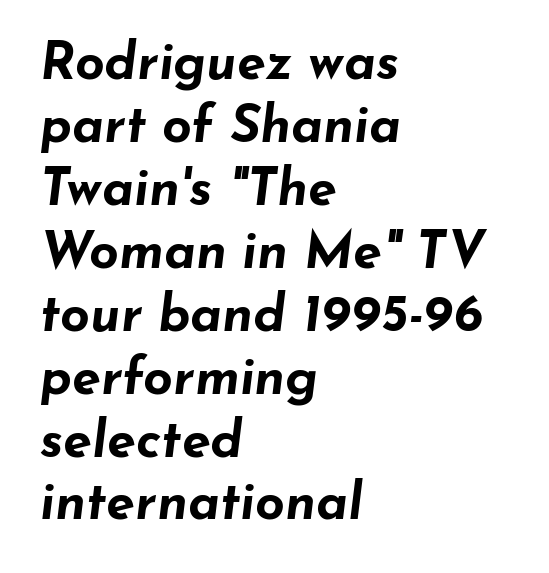
The image shows 52 px bold, wide type, italic (leaning right); set left-aligned, line spacing 1.21x, normal letter spacing, not underlined; low stroke contrast and a small x-height.
